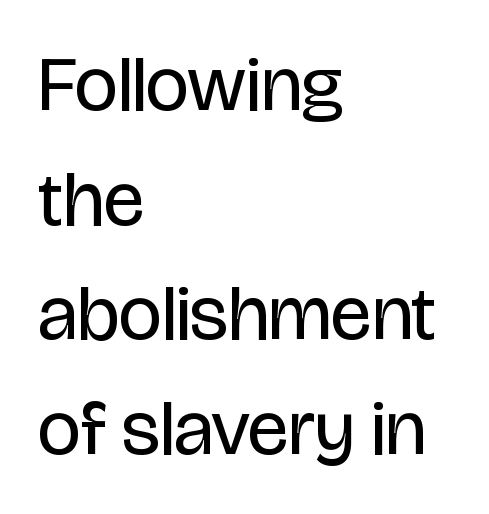
The image shows 77 px regular-weight, condensed sans-serif type, upright; set left-aligned, normal line spacing (1.49x), normal letter spacing, not underlined; low stroke contrast and a large x-height.
